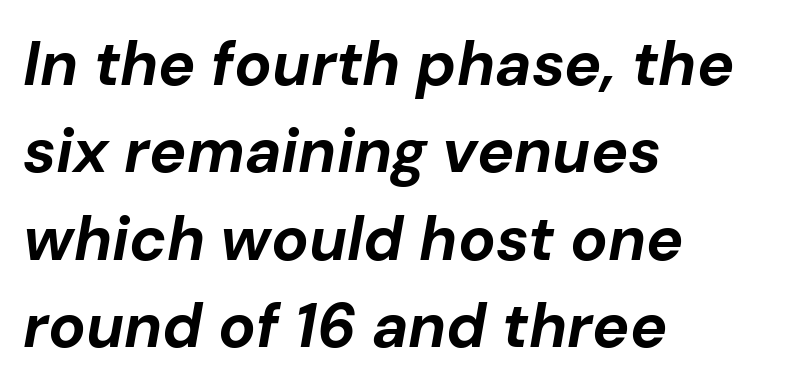
The image shows 62 px bold type, italic (leaning right); set left-aligned, normal line spacing (1.41x), normal letter spacing, not underlined; low stroke contrast and a medium x-height.
